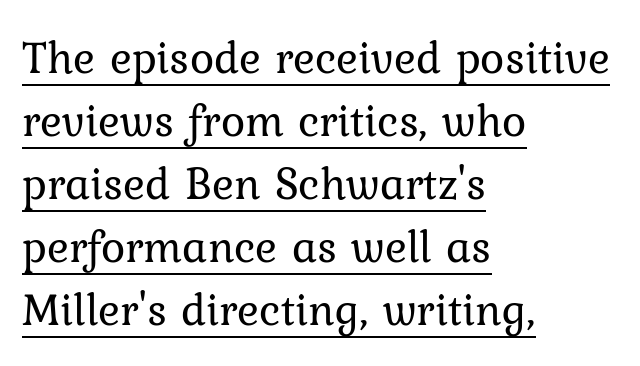
Tracking here is standard; glyphs follow each other at the usual distance. Unlike italic type, these characters show no tilt at all. The font is comparable to plain body text, perhaps lighter. Check where the strokes stop: tiny serifs finish them off. Where is the straight margin? On the left. Is this a fixed-width face? No — the glyphs have proportional, varying widths.
